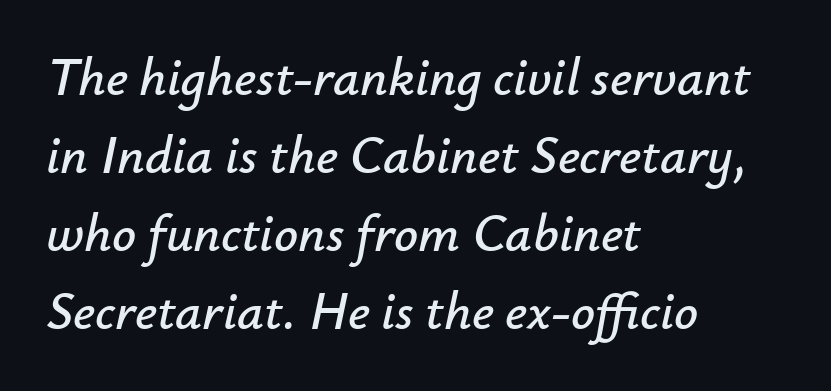
{"italic": "yes", "lean": "right", "slant_degrees": 12, "width": "normal", "stroke_contrast": "low", "x_height": "small", "monospaced": "no", "underline": "no", "align": "left", "line_spacing": "normal", "line_spacing_ratio": 1.47, "letter_spacing": "normal", "letter_spacing_em": 0.0, "glyph_px": 53}
